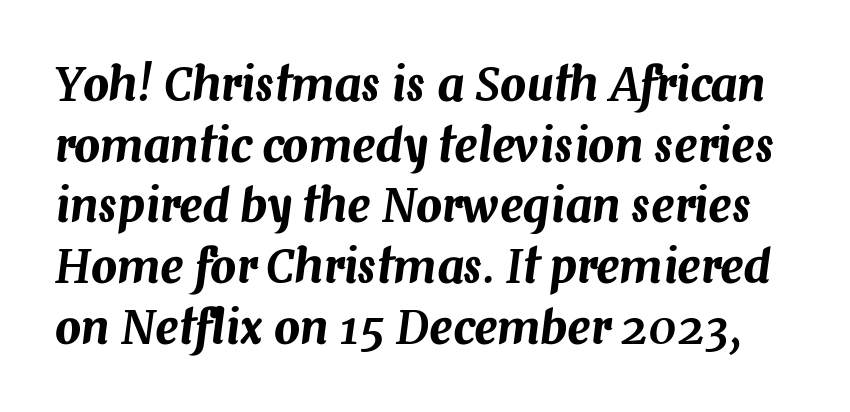
{"italic": "yes", "lean": "right", "slant_degrees": 7, "width": "normal", "stroke_contrast": "medium", "x_height": "medium", "monospaced": "no", "underline": "no", "line_spacing": "normal", "line_spacing_ratio": 1.32, "letter_spacing": "normal", "letter_spacing_em": 0.0, "glyph_px": 46}
